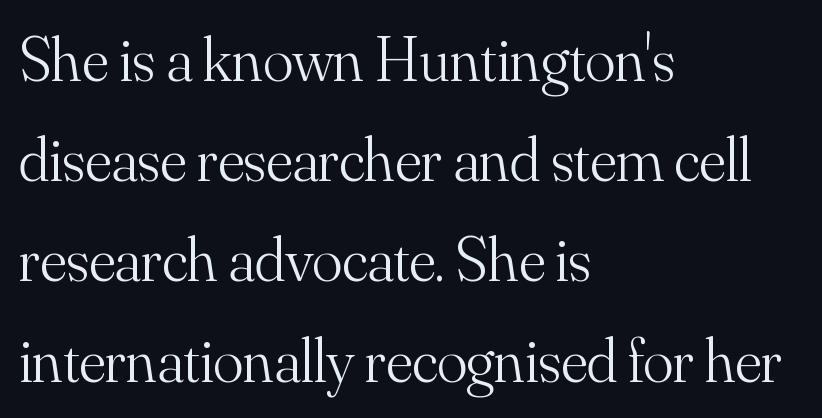
{"serif": "yes", "italic": "no", "bold": "no", "weight": "light", "width": "normal", "stroke_contrast": "medium", "x_height": "small", "monospaced": "no", "underline": "no", "align": "left", "line_spacing": "normal", "line_spacing_ratio": 1.59, "letter_spacing": "normal", "letter_spacing_em": 0.0, "glyph_px": 63}
